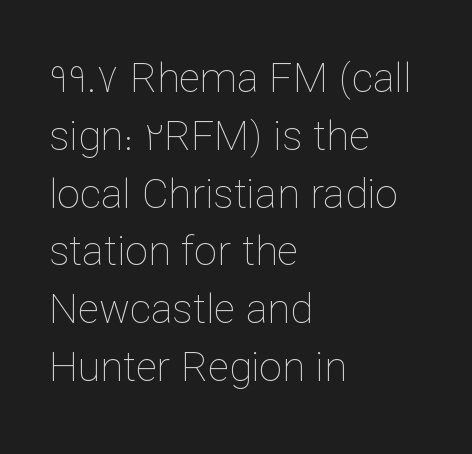
Line spacing here is normal. Counters stay open thanks to moderate or lighter strokes. Posture: vertical. All the whitespace from short lines collects on the right. Tracking value appears to be zero — textbook default spacing.
